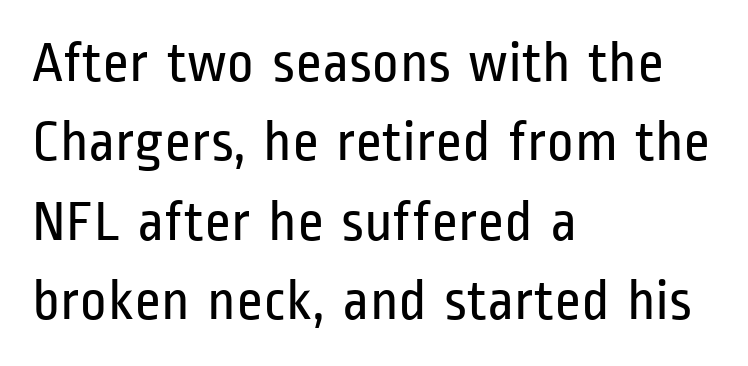
{"serif": "no", "italic": "no", "bold": "no", "weight": "regular", "width": "condensed", "stroke_contrast": "low", "x_height": "medium", "monospaced": "no", "underline": "no", "align": "left", "line_spacing": "normal", "line_spacing_ratio": 1.37, "letter_spacing": "normal", "letter_spacing_em": 0.0, "glyph_px": 58}
